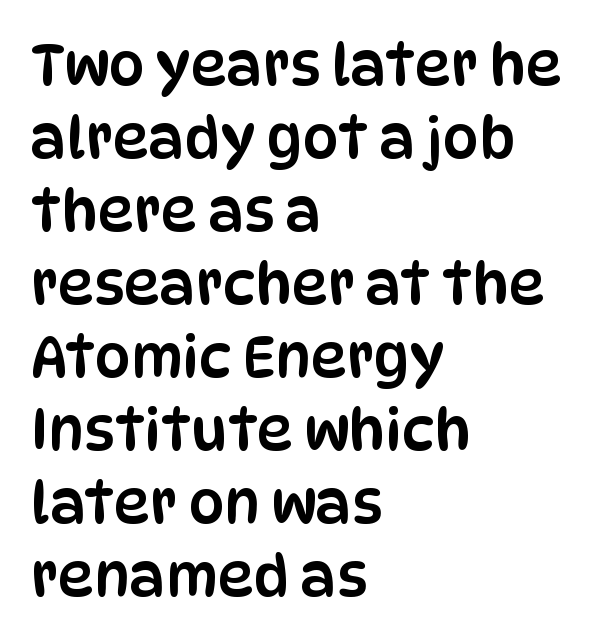
Q: Is the text italic (slanted)? A: No, it is upright.
Q: Is the typeface a serif or a sans-serif typeface? A: Sans-serif.
Q: Is the text underlined? A: No.
Q: How is the paragraph aligned? A: Left-aligned.
Q: Is the spacing between letters normal or unusually wide? A: Normal.
Q: Is the spacing between lines tight, normal or loose? A: Normal.
Q: Width (condensed, normal, or wide)? A: Condensed.
Q: Stroke contrast? A: Low.
Q: x-height? A: Large.
Q: Monospaced? A: No.
